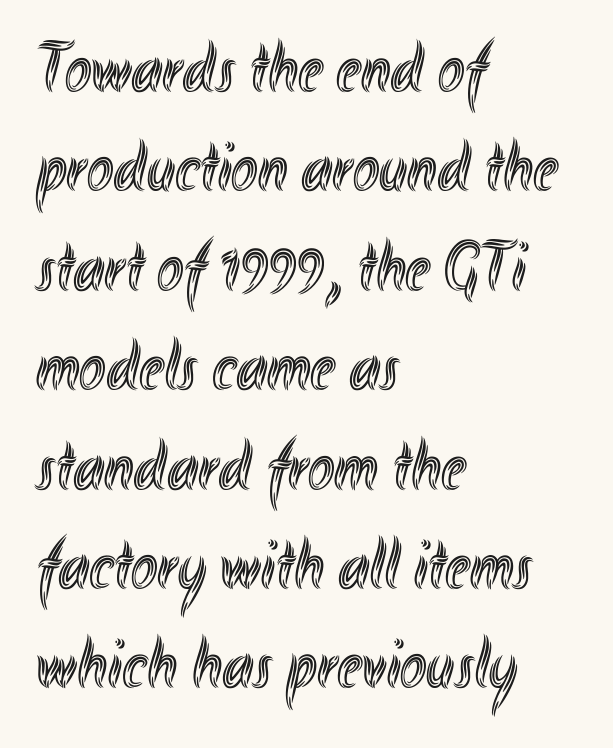
The image shows 71 px condensed type; set left-aligned, normal line spacing (1.4x), normal letter spacing, not underlined; a small x-height.
